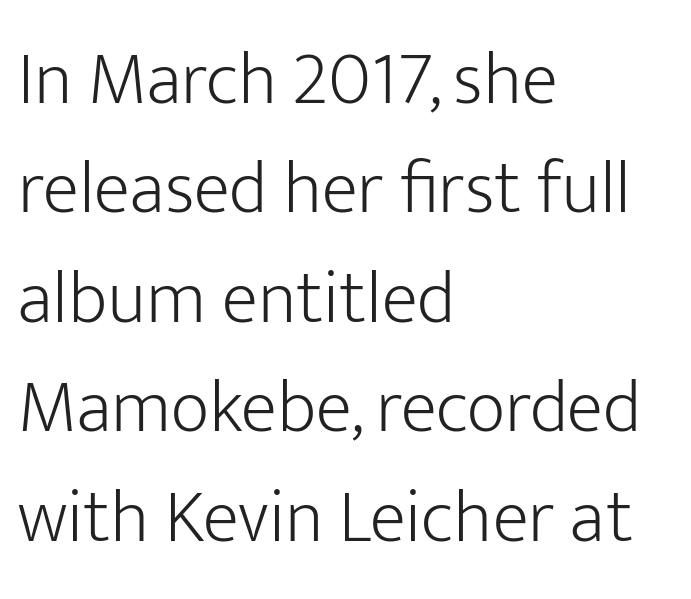
{"serif": "no", "italic": "no", "bold": "no", "weight": "light", "width": "normal", "stroke_contrast": "low", "x_height": "medium", "monospaced": "no", "underline": "no", "align": "left", "line_spacing": "normal", "line_spacing_ratio": 1.46, "letter_spacing": "normal", "letter_spacing_em": 0.0, "glyph_px": 75}
